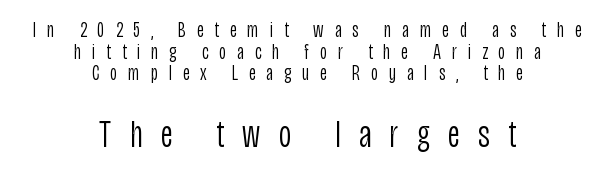
The image shows 38 px light, condensed sans-serif type, upright; set centered, tight line spacing (0.98x), unusually wide letter spacing (+0.49 em), not underlined; the second (bottom) block is 1.73x larger; low stroke contrast and a large x-height.
